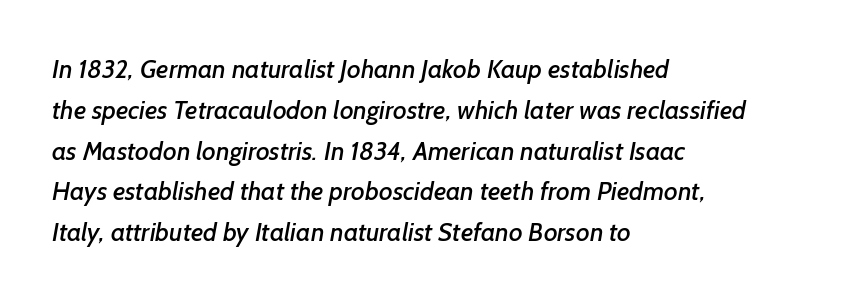
The image shows 26 px text type; set left-aligned, normal line spacing (1.57x), normal letter spacing, not underlined.
